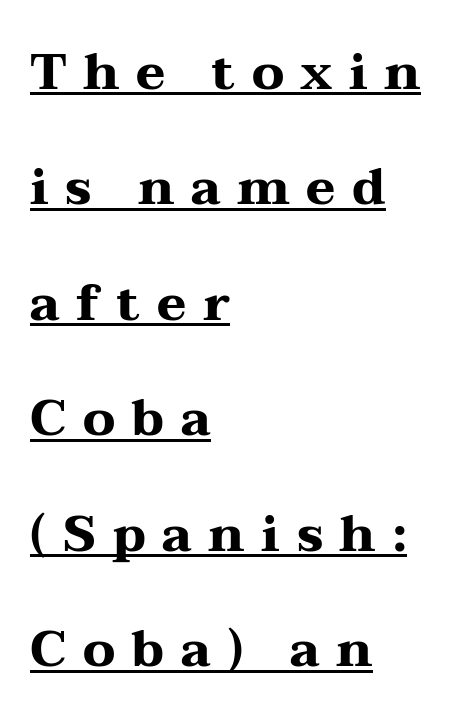
The image shows 50 px heavy, wide serif type, upright; set left-aligned, loose line spacing (2.31x), unusually wide letter spacing (+0.33 em), underlined; medium stroke contrast and a medium x-height.
